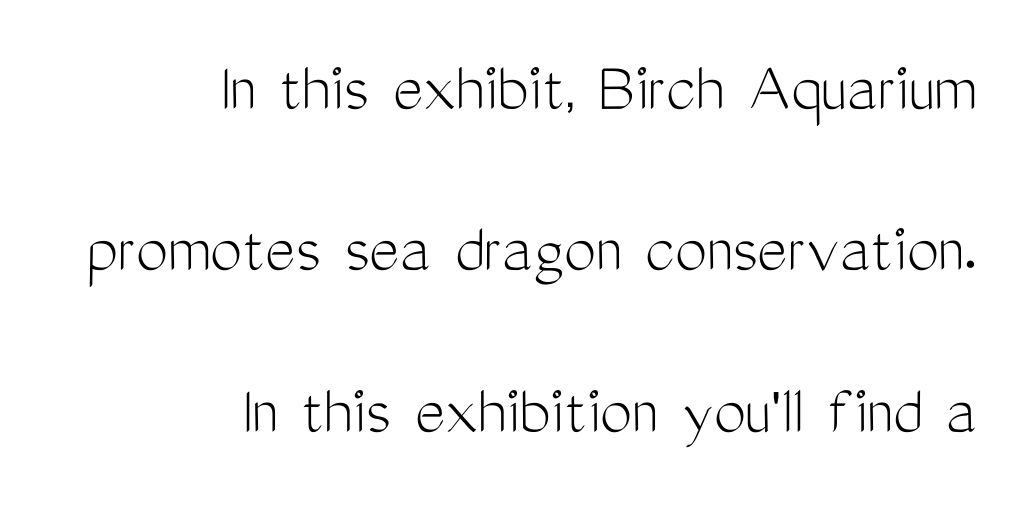
The paragraph shown leans on its right margin. Here the designer chose a conventional face with non-uniform glyph widths. These lines stand farther apart than default settings would place them. Is the stroke heavy? The answer is a plain regular-or-lighter. The strip under each line holds only bare page. Tracking value appears to be zero — textbook default spacing.
